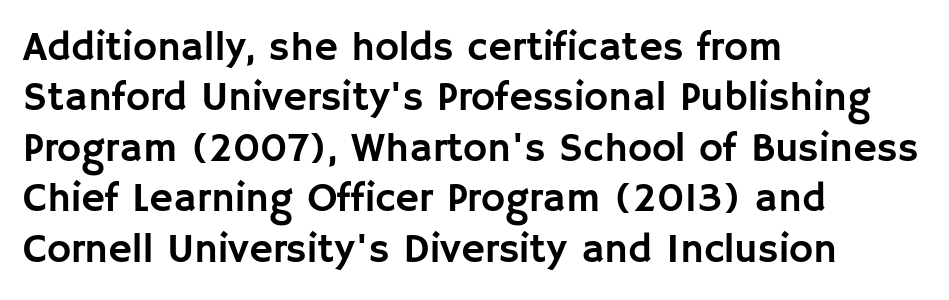
Q: Is the text italic (slanted)? A: No, it is upright.
Q: Is the typeface a serif or a sans-serif typeface? A: Sans-serif.
Q: Is the text underlined? A: No.
Q: How is the paragraph aligned? A: Left-aligned.
Q: Is the spacing between letters normal or unusually wide? A: Normal.
Q: Width (condensed, normal, or wide)? A: Normal.
Q: Stroke contrast? A: Low.
Q: x-height? A: Large.
Q: Monospaced? A: No.
